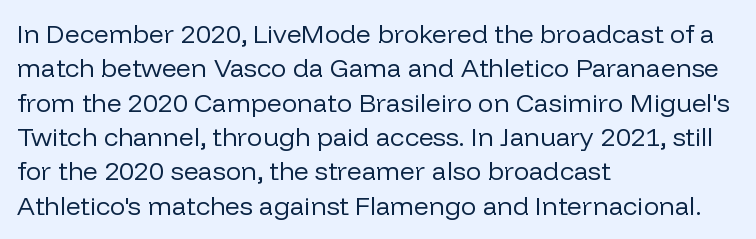
Leftover space on each line is placed entirely after the last word. Notice how the stems are strictly vertical — no italics here. The rendering uses a moderate line-height, typical for paragraphs. Underlining? Definitely not there. A light-to-regular cut is what we see here.
